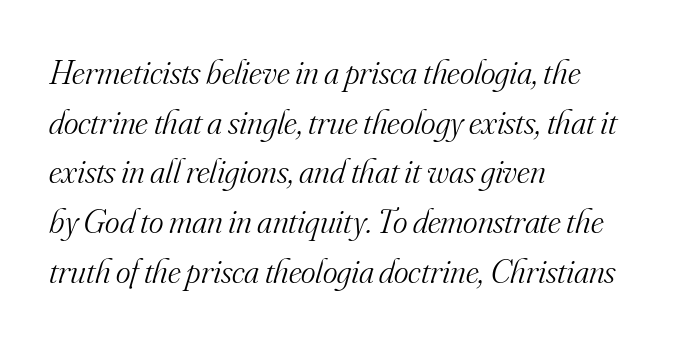
Each stroke keeps to a modest, everyday thickness or less. In terms of letterspacing, this is plain default setting. Font category for this specimen: serif. A typesetter would call this proportional, since set widths differ per character. This block has exactly the height ordinary leading produces. Reading down the block, your eye returns to a fixed left position each line.
